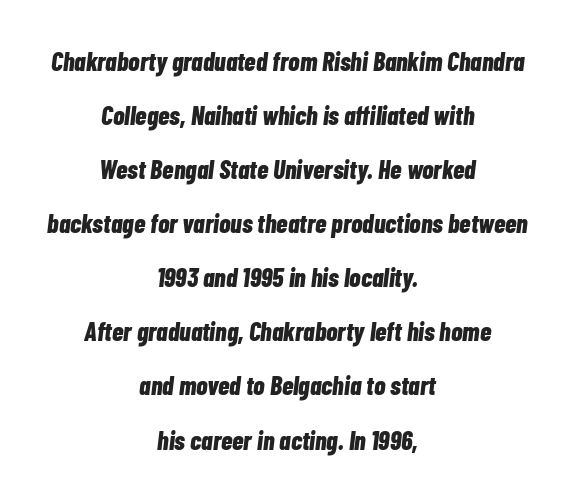
The vertical gap from one line to the next is large. Students, this is bold: see how much ink each stroke carries. Unmarked baselines from the first word to the last. Reading down the block, each line starts at a different indent, mirrored at its end. The horizontal fit of the characters is conventional and even.
